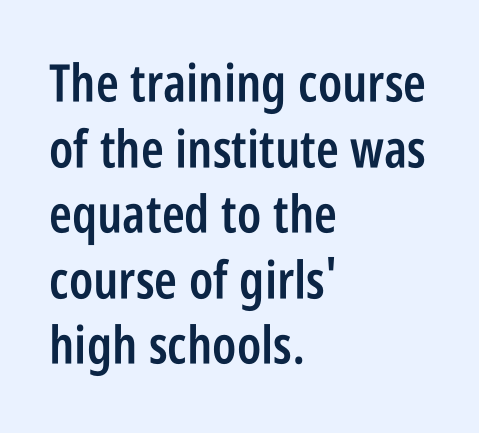
Q: Is the text bold? A: Semi-bold.
Q: Is the text italic (slanted)? A: No, it is upright.
Q: Is the typeface a serif or a sans-serif typeface? A: Sans-serif.
Q: Is the text underlined? A: No.
Q: How is the paragraph aligned? A: Left-aligned.
Q: Is the spacing between letters normal or unusually wide? A: Normal.
Q: Is the spacing between lines tight, normal or loose? A: Normal.
Q: Width (condensed, normal, or wide)? A: Condensed.
Q: Stroke contrast? A: Low.
Q: x-height? A: Large.
Q: Monospaced? A: No.
